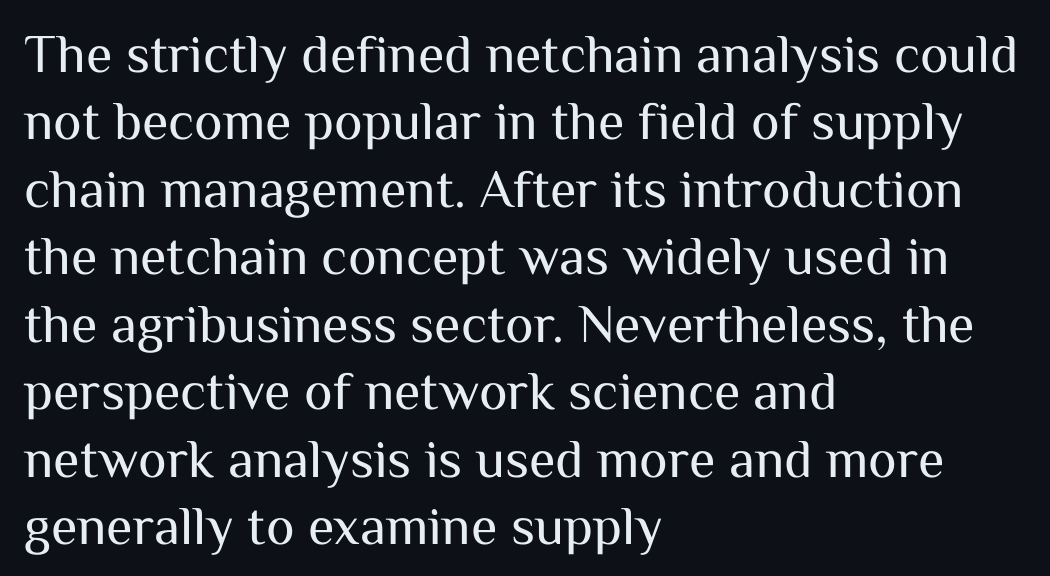
The image shows 54 px regular-weight sans-serif type, upright; set left-aligned, normal line spacing (1.25x), normal letter spacing, not underlined; medium stroke contrast and a medium x-height.
